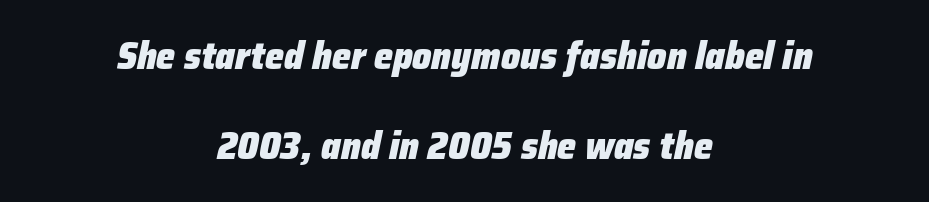
A dark, heavy texture on the line: the type is bold. You could not count columns in this text — the font is proportionally spaced. It's the slanting kind of type. Successive baselines arrive slowly, with a big drop between each.
